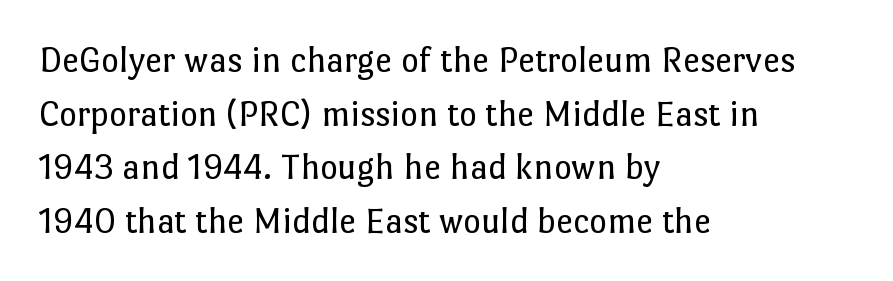
Q: Is the text bold? A: No.
Q: Is the text italic (slanted)? A: No, it is upright.
Q: Is the text underlined? A: No.
Q: How is the paragraph aligned? A: Left-aligned.
Q: Is the spacing between letters normal or unusually wide? A: Normal.
Q: Is the spacing between lines tight, normal or loose? A: Normal.
Q: Width (condensed, normal, or wide)? A: Normal.
Q: Stroke contrast? A: Low.
Q: x-height? A: Medium.
Q: Monospaced? A: No.
